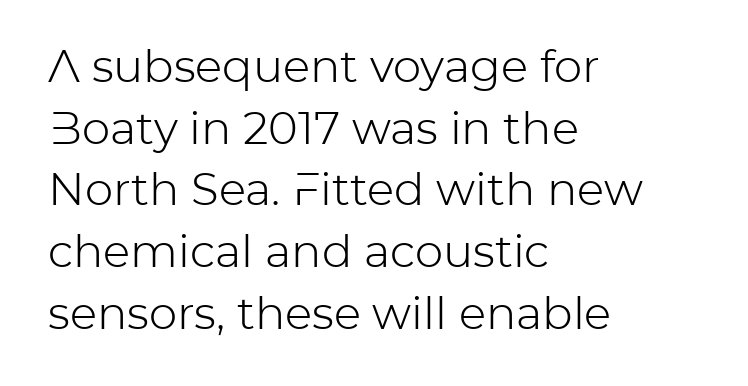
Q: Is the text bold? A: No.
Q: Is the text italic (slanted)? A: No, it is upright.
Q: Is the typeface a serif or a sans-serif typeface? A: Sans-serif.
Q: Is the text underlined? A: No.
Q: How is the paragraph aligned? A: Left-aligned.
Q: Is the spacing between letters normal or unusually wide? A: Normal.
Q: Is the spacing between lines tight, normal or loose? A: Normal.
Q: Width (condensed, normal, or wide)? A: Normal.
Q: Stroke contrast? A: Low.
Q: x-height? A: Medium.
Q: Monospaced? A: No.
